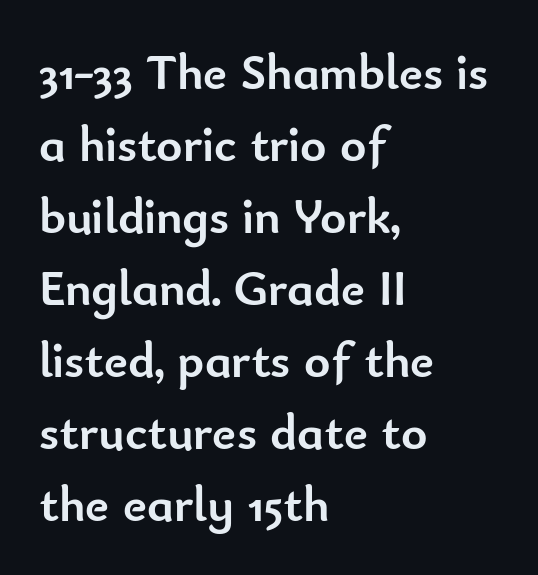
Q: Is the text bold? A: Yes.
Q: Is the text italic (slanted)? A: No, it is upright.
Q: Is the typeface a serif or a sans-serif typeface? A: Sans-serif.
Q: Is the text underlined? A: No.
Q: How is the paragraph aligned? A: Left-aligned.
Q: Is the spacing between letters normal or unusually wide? A: Normal.
Q: Is the spacing between lines tight, normal or loose? A: Normal.
Q: Width (condensed, normal, or wide)? A: Normal.
Q: Stroke contrast? A: Low.
Q: x-height? A: Small.
Q: Monospaced? A: No.
